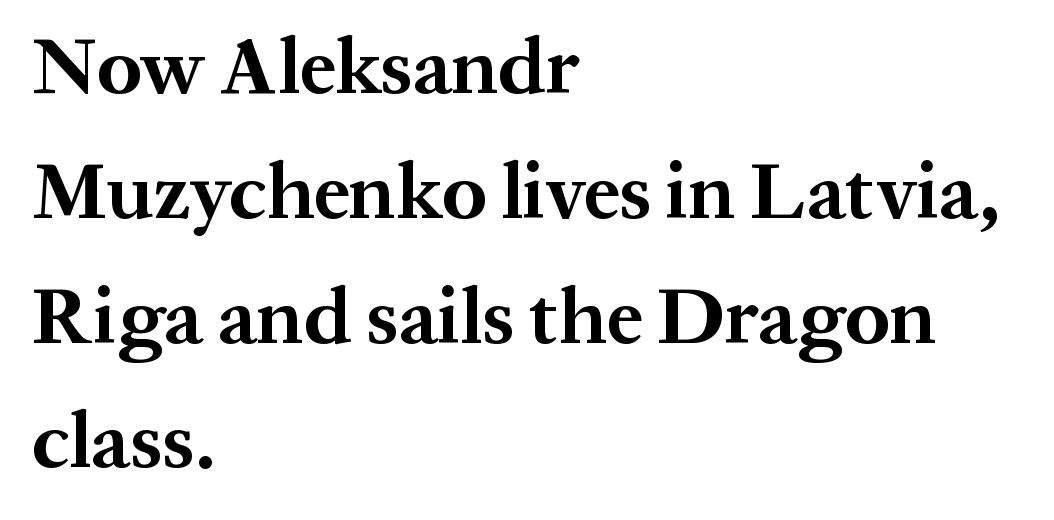
Italic: no, the glyphs are upright roman. These lines are rendered in a variable-pitch font. Students, observe: this is what conventionally led text looks like. The specimen omits any rule beneath the text block's lines.
